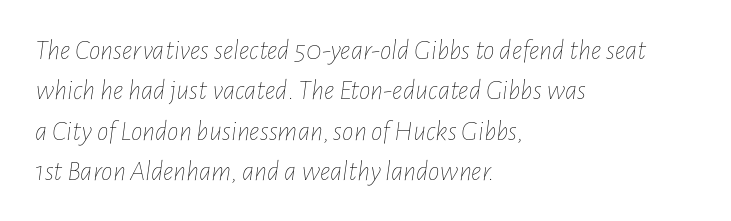
{"italic": "yes", "lean": "right", "slant_degrees": 7, "bold": "no", "weight": "thin", "width": "condensed", "stroke_contrast": "low", "x_height": "medium", "monospaced": "no", "underline": "no", "align": "left", "line_spacing": "normal", "line_spacing_ratio": 1.39, "letter_spacing": "normal", "letter_spacing_em": 0.0, "glyph_px": 29}
